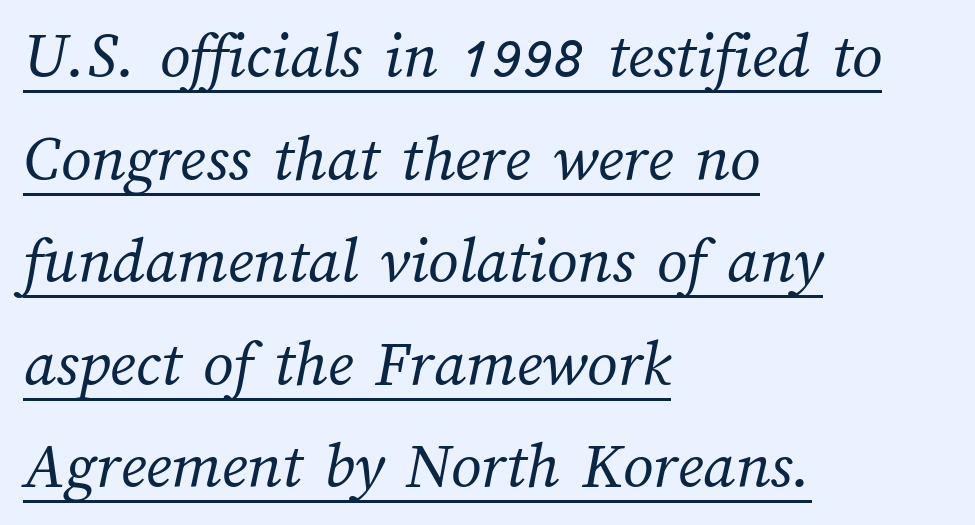
These lines keep a tight, regular rhythm from letter to letter. Normally led — the rows are evenly, conventionally spaced. What decoration does the sample have? An underline. Each stroke keeps to a modest, everyday thickness or less. Looks like regular typesetting: each glyph gets only the width it needs.
